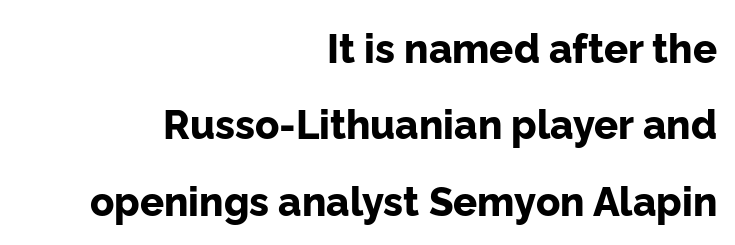
Q: Is the text bold? A: Yes.
Q: Is the text italic (slanted)? A: No, it is upright.
Q: Is the typeface a serif or a sans-serif typeface? A: Sans-serif.
Q: Is the text underlined? A: No.
Q: How is the paragraph aligned? A: Right-aligned.
Q: Is the spacing between letters normal or unusually wide? A: Normal.
Q: Is the spacing between lines tight, normal or loose? A: Loose.
Q: Width (condensed, normal, or wide)? A: Normal.
Q: Stroke contrast? A: Low.
Q: x-height? A: Medium.
Q: Monospaced? A: No.
